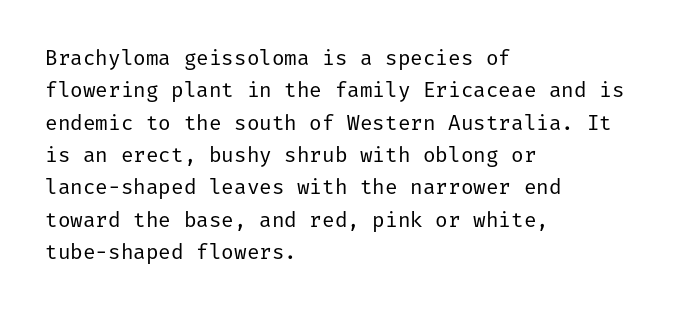
The image shows 21 px text type, upright; set left-aligned, normal line spacing (1.54x), normal letter spacing, not underlined.
